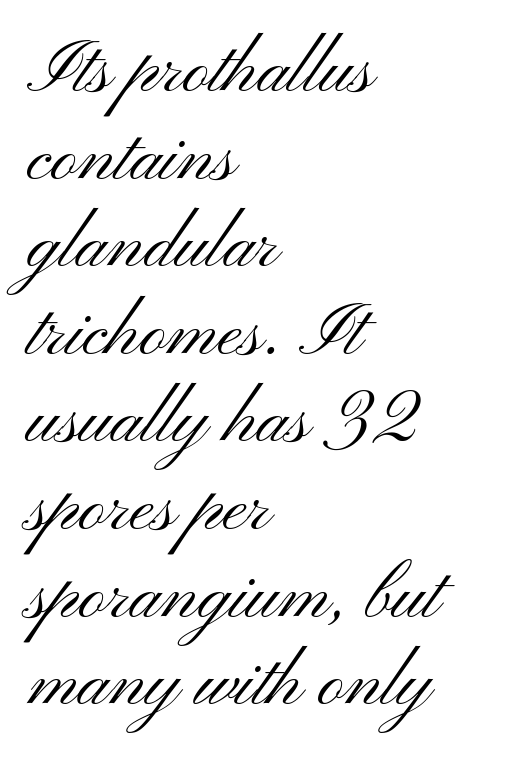
{"serif": "no", "bold": "no", "weight": "light", "width": "wide", "stroke_contrast": "medium", "x_height": "small", "monospaced": "no", "underline": "no", "align": "left", "line_spacing_ratio": 1.2, "letter_spacing": "normal", "letter_spacing_em": 0.0, "glyph_px": 73}
